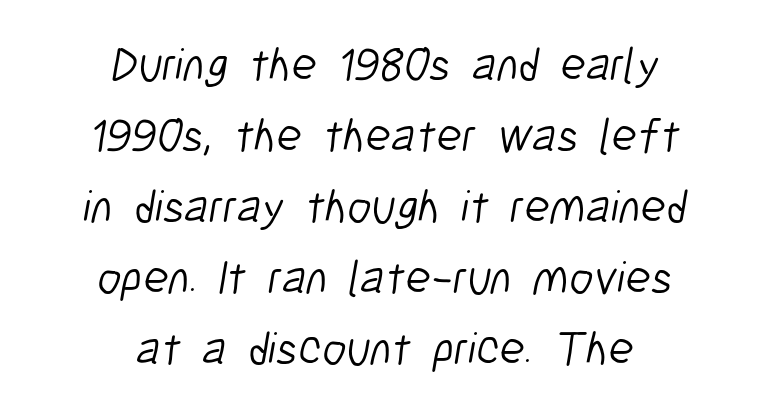
Q: Is the text bold? A: No.
Q: Is the typeface a serif or a sans-serif typeface? A: Sans-serif.
Q: Is the text underlined? A: No.
Q: How is the paragraph aligned? A: Centered.
Q: Is the spacing between letters normal or unusually wide? A: Normal.
Q: Is the spacing between lines tight, normal or loose? A: Normal.
Q: Width (condensed, normal, or wide)? A: Condensed.
Q: Stroke contrast? A: Low.
Q: x-height? A: Medium.
Q: Monospaced? A: No.
